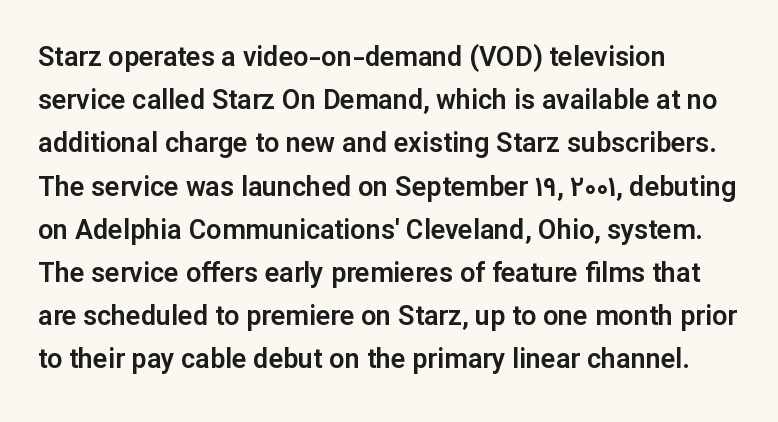
Q: Is the text italic (slanted)? A: No, it is upright.
Q: Is the text underlined? A: No.
Q: How is the paragraph aligned? A: Left-aligned.
Q: Is the spacing between letters normal or unusually wide? A: Normal.
Q: Is the spacing between lines tight, normal or loose? A: Normal.
